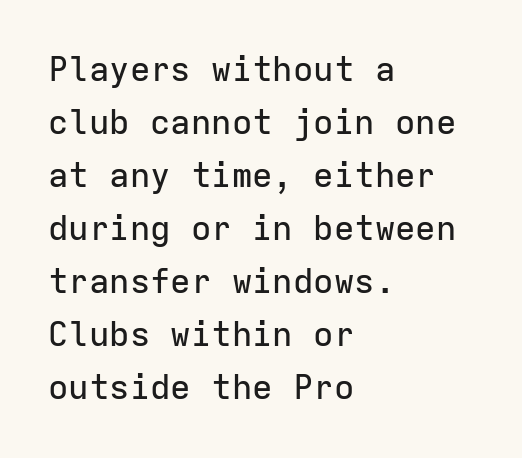
The image shows 34 px sans-serif type, upright, monospaced; set left-aligned, normal line spacing (1.56x), normal letter spacing, not underlined; low stroke contrast and a medium x-height.
